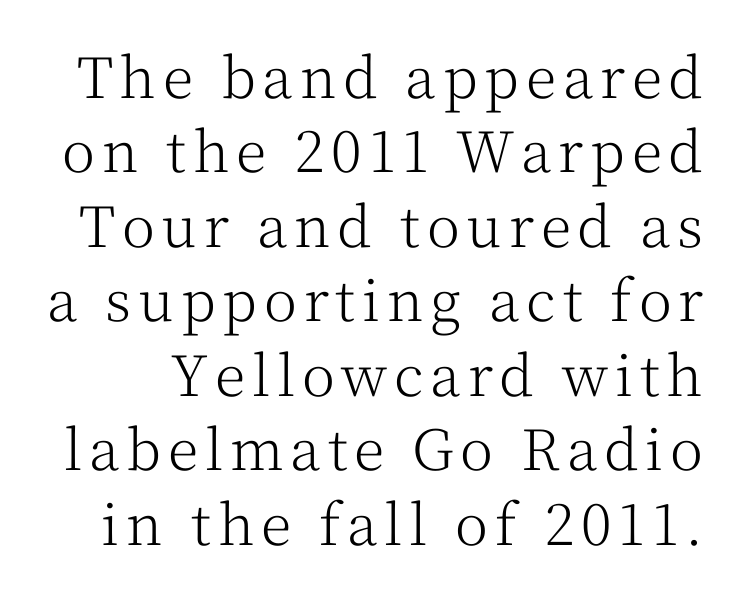
The block of text has a typical density, with ordinary space between rows. The string is rendered with underlining switched off. The typography opts for an upright posture over an oblique one. To sum up the face: it has serifs. A typesetter would call this proportional, since set widths differ per character. This is not heavy type; no bold has been used.
